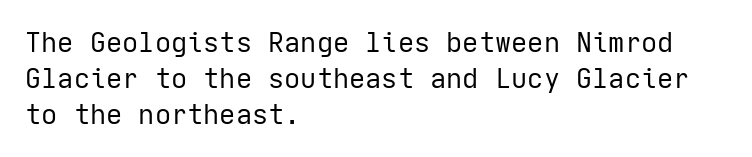
A clean baseline with only descenders dipping below it. The letters stand upright; this is a roman face. The letterforms sit shoulder to shoulder at normal distance. The compositor pushed each line to the left boundary.
